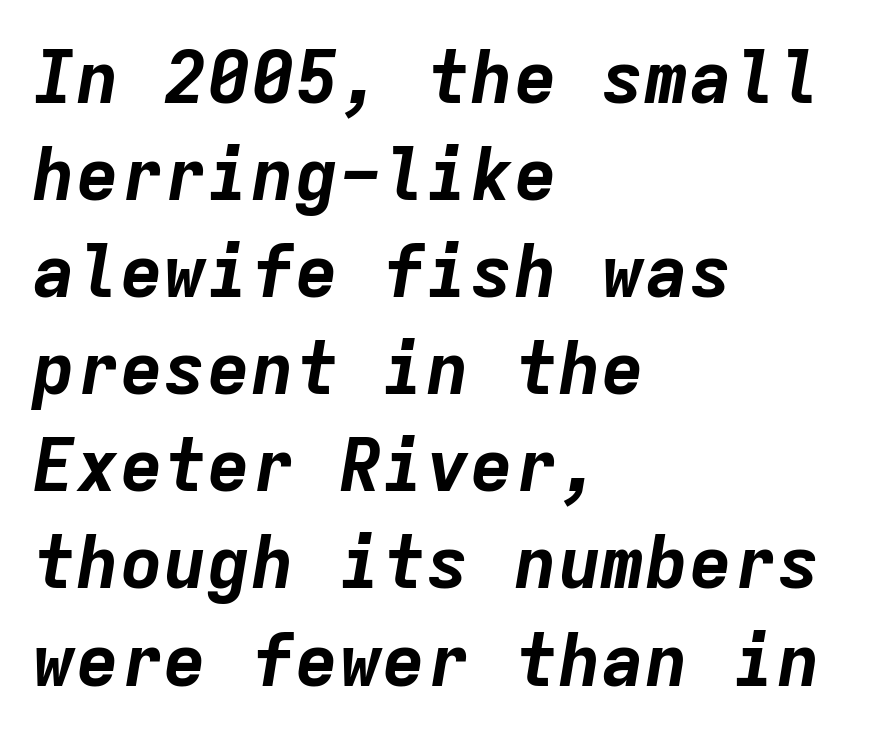
{"italic": "yes", "lean": "right", "slant_degrees": 9, "bold": "yes", "weight": "bold", "width": "normal", "stroke_contrast": "low", "x_height": "medium", "monospaced": "yes", "underline": "no", "align": "left", "line_spacing": "normal", "line_spacing_ratio": 1.33, "letter_spacing": "normal", "letter_spacing_em": 0.0, "glyph_px": 73}
